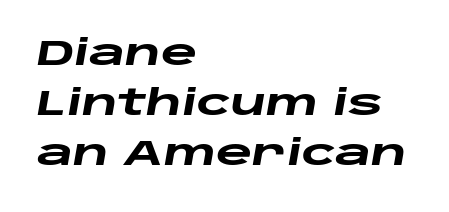
These lines sit exactly where default settings would place them. Unmarked baselines from the first word to the last. Line beginnings align vertically; line endings do not. In terms of letterspacing, this is plain default setting. You could not count columns in this text — the font is proportionally spaced.
